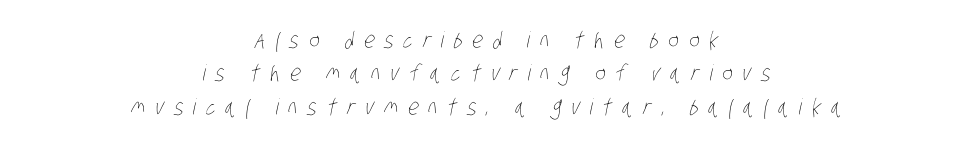
Q: Is the text bold? A: No.
Q: Is the text underlined? A: No.
Q: How is the paragraph aligned? A: Centered.
Q: Is the spacing between letters normal or unusually wide? A: Unusually wide.
Q: Is the spacing between lines tight, normal or loose? A: Normal.
